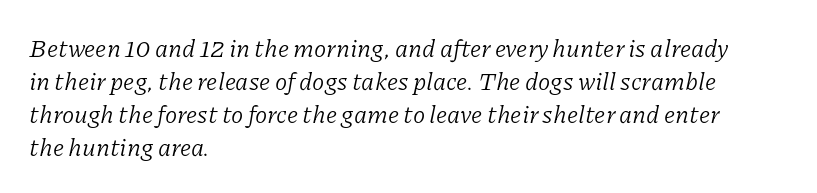
Is the type slanted? Yes — the strokes lean at a clear angle. Honestly, the row spacing looks completely unremarkable. All the whitespace from short lines collects on the right. The string is rendered with underlining switched off.
